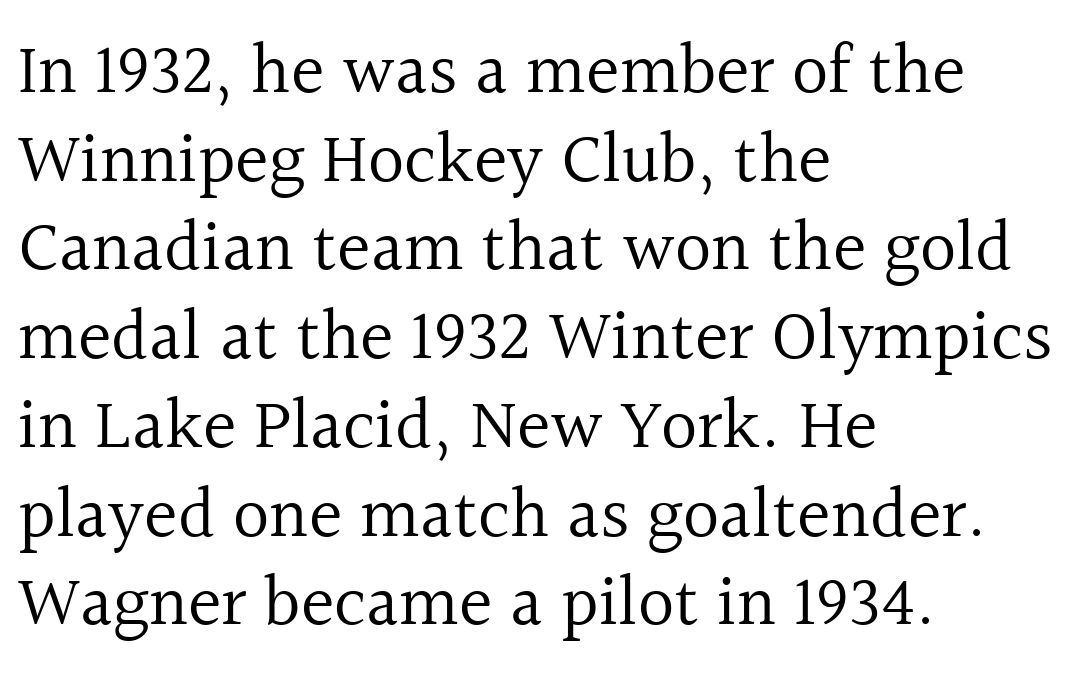
{"serif": "yes", "italic": "no", "bold": "no", "weight": "regular", "width": "normal", "x_height": "medium", "monospaced": "no", "underline": "no", "align": "left", "line_spacing": "normal", "line_spacing_ratio": 1.25, "letter_spacing": "normal", "letter_spacing_em": 0.0, "glyph_px": 71}
